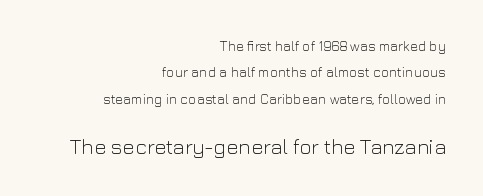
{"italic": "no", "bold": "no", "underline": "no", "align": "right", "line_spacing_ratio": 1.88, "letter_spacing": "normal", "letter_spacing_em": 0.0, "larger_block": "second", "size_ratio": 1.5, "glyph_px": 21}
